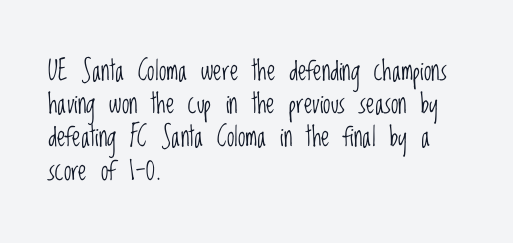
The image shows 27 px text type, upright; set left-aligned, line spacing 1.23x, normal letter spacing, not underlined.
